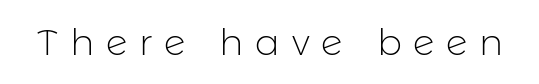
Q: Is the text bold? A: No.
Q: Is the text italic (slanted)? A: No, it is upright.
Q: Is the typeface a serif or a sans-serif typeface? A: Sans-serif.
Q: Is the text underlined? A: No.
Q: Is the spacing between letters normal or unusually wide? A: Unusually wide.
Q: Width (condensed, normal, or wide)? A: Normal.
Q: Stroke contrast? A: Low.
Q: x-height? A: Medium.
Q: Monospaced? A: No.
